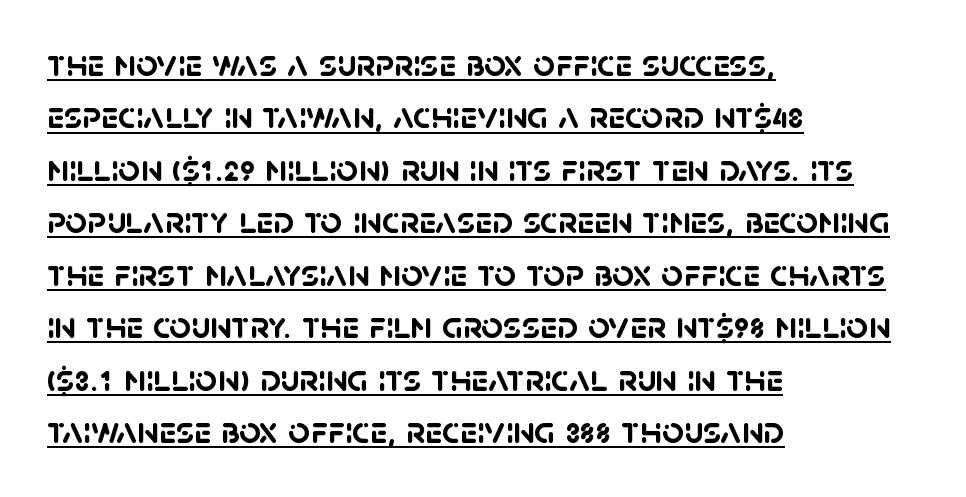
The image shows 38 px semibold sans-serif type; set left-aligned, normal line spacing (1.38x), normal letter spacing, underlined; low stroke contrast and a large x-height.
